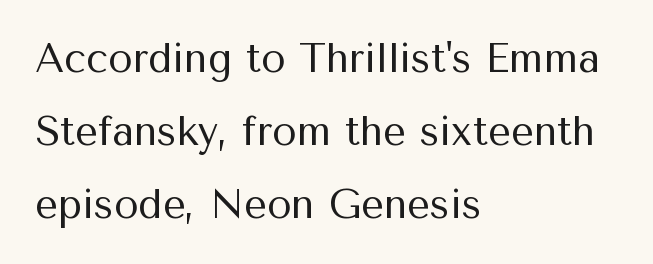
Q: Is the text bold? A: No.
Q: Is the text italic (slanted)? A: No, it is upright.
Q: Is the typeface a serif or a sans-serif typeface? A: Sans-serif.
Q: Is the text underlined? A: No.
Q: How is the paragraph aligned? A: Left-aligned.
Q: Is the spacing between letters normal or unusually wide? A: Normal.
Q: Width (condensed, normal, or wide)? A: Normal.
Q: Stroke contrast? A: Medium.
Q: x-height? A: Medium.
Q: Monospaced? A: No.
